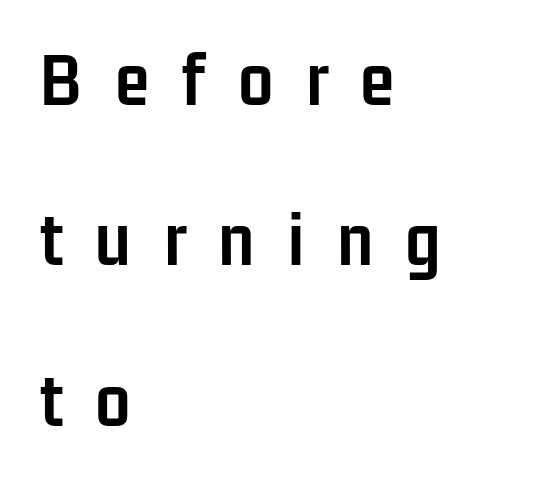
{"serif": "no", "italic": "no", "bold": "yes", "weight": "semibold", "width": "condensed", "stroke_contrast": "low", "x_height": "medium", "monospaced": "no", "underline": "no", "align": "left", "line_spacing": "loose", "line_spacing_ratio": 2.03, "letter_spacing": "wide", "letter_spacing_em": 0.41, "glyph_px": 79}
